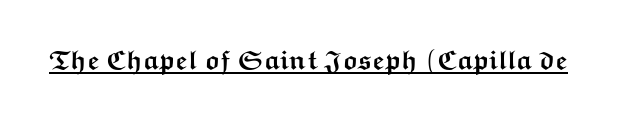
{"italic": "no", "bold": "yes", "underline": "yes", "letter_spacing": "normal", "letter_spacing_em": 0.0, "glyph_px": 27}
